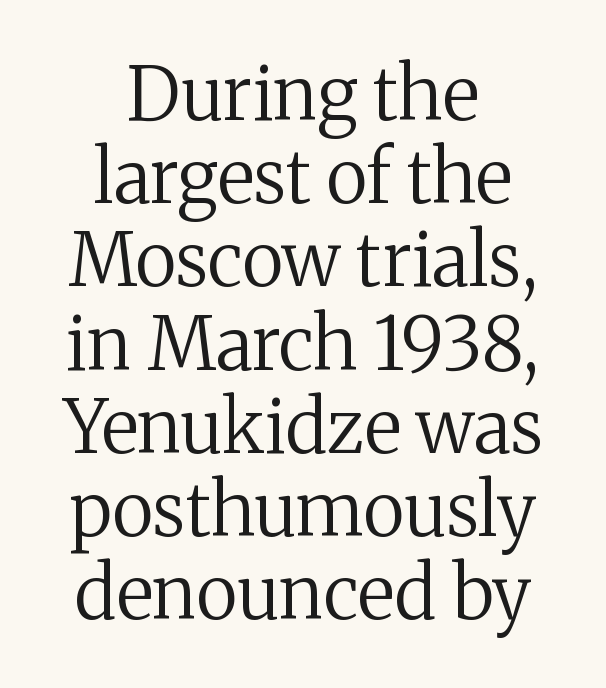
The image shows 73 px regular-weight serif type, upright; set centered, tight line spacing (1.14x), normal letter spacing, not underlined; medium stroke contrast and a medium x-height.
